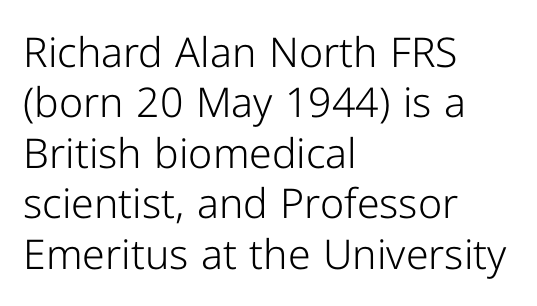
The image shows 41 px light sans-serif type, upright; set left-aligned, line spacing 1.23x, normal letter spacing, not underlined; low stroke contrast and a medium x-height.
